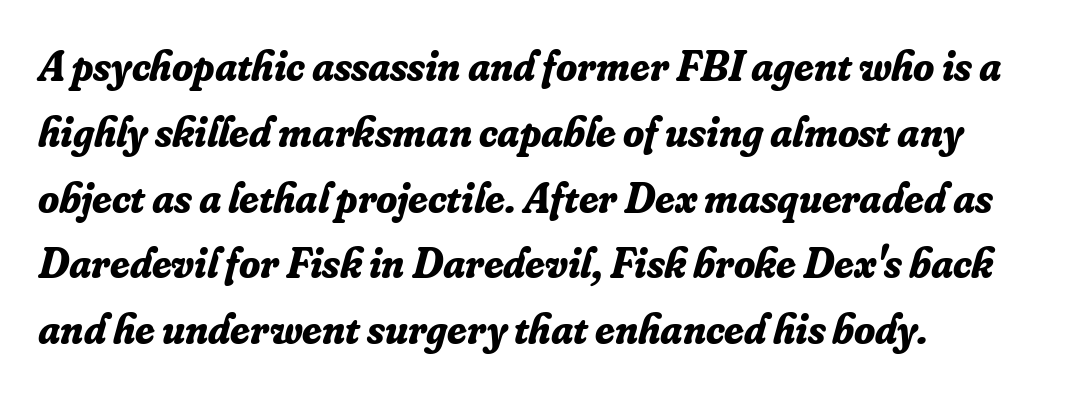
Q: Is the text bold? A: Yes.
Q: Is the text italic (slanted)? A: Yes, it leans right by about 16 degrees.
Q: Is the typeface a serif or a sans-serif typeface? A: Serif.
Q: Is the text underlined? A: No.
Q: How is the paragraph aligned? A: Left-aligned.
Q: Is the spacing between letters normal or unusually wide? A: Normal.
Q: Is the spacing between lines tight, normal or loose? A: Normal.
Q: Width (condensed, normal, or wide)? A: Normal.
Q: Stroke contrast? A: Low.
Q: x-height? A: Small.
Q: Monospaced? A: No.
